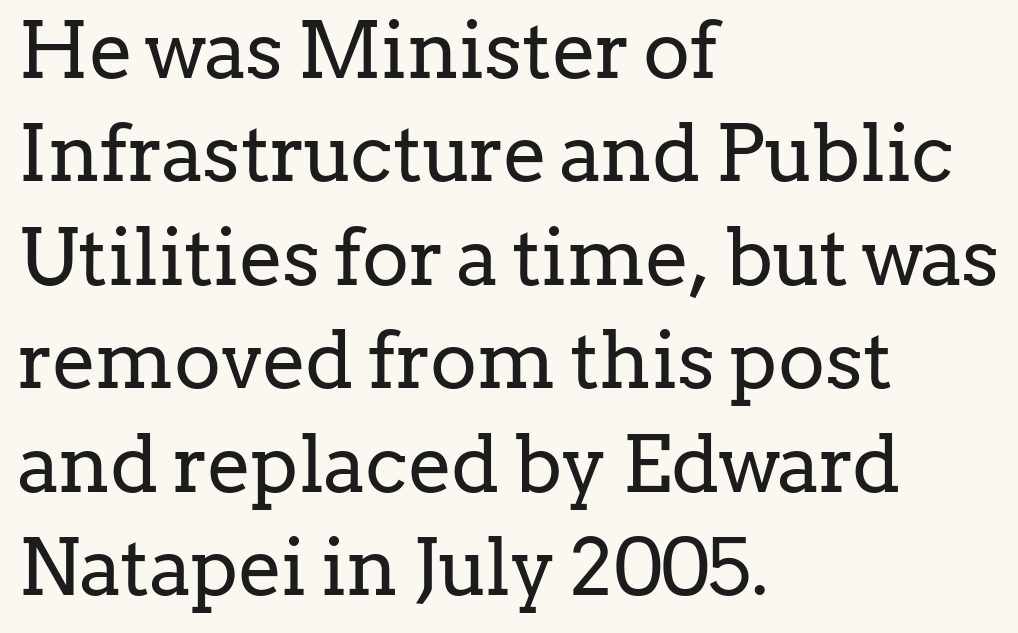
The image shows 79 px regular-weight serif type, upright; set left-aligned, normal line spacing (1.31x), normal letter spacing, not underlined; low stroke contrast and a medium x-height.
